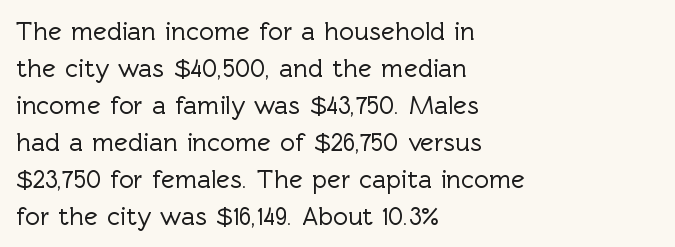
The image shows 26 px text type, upright; set left-aligned, normal line spacing (1.42x), normal letter spacing, not underlined.
